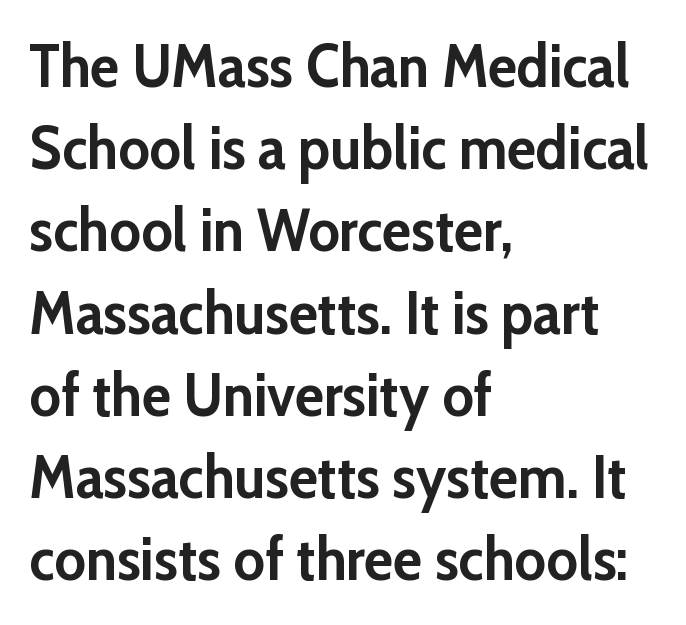
The image shows 60 px semibold sans-serif type, upright; set left-aligned, normal line spacing (1.37x), normal letter spacing, not underlined; low stroke contrast and a medium x-height.
